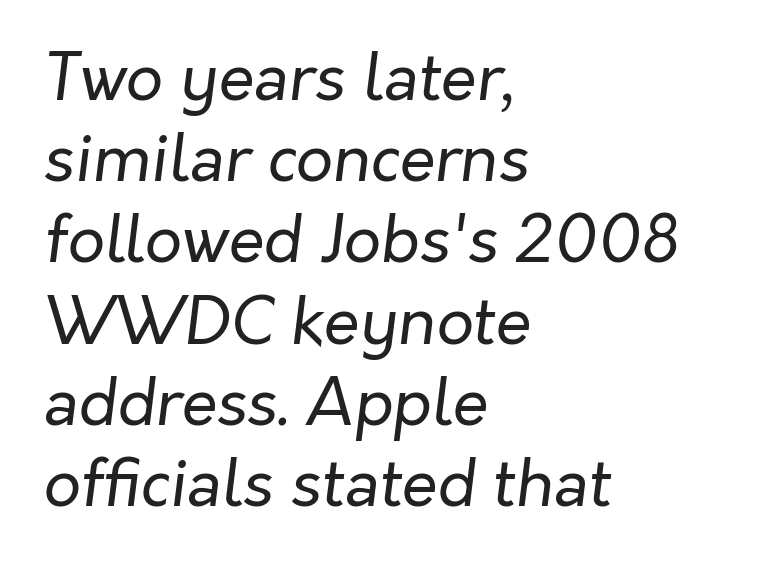
The image shows 65 px regular-weight type, italic (leaning right); set left-aligned, normal line spacing (1.25x), normal letter spacing, not underlined; low stroke contrast and a medium x-height.
